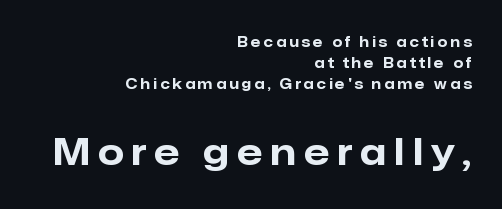
Q: Is the text bold? A: Yes.
Q: Is the text italic (slanted)? A: No, it is upright.
Q: Is the typeface a serif or a sans-serif typeface? A: Sans-serif.
Q: Is the text underlined? A: No.
Q: How is the paragraph aligned? A: Right-aligned.
Q: Is the spacing between letters normal or unusually wide? A: Unusually wide.
Q: Is the spacing between lines tight, normal or loose? A: Normal.
Q: Which block of text is set in a larger size, the first (top) or the second (bottom)? A: The second (bottom) one.
Q: Width (condensed, normal, or wide)? A: Normal.
Q: Stroke contrast? A: Low.
Q: x-height? A: Medium.
Q: Monospaced? A: No.
